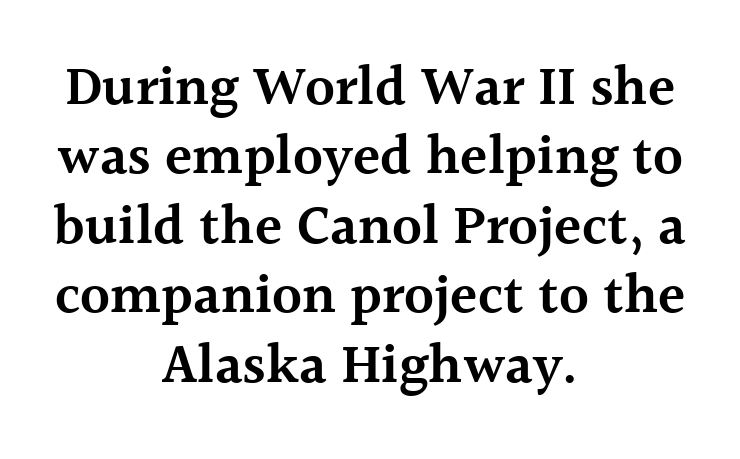
Q: Is the text bold? A: Semi-bold.
Q: Is the text italic (slanted)? A: No, it is upright.
Q: Is the typeface a serif or a sans-serif typeface? A: Serif.
Q: Is the text underlined? A: No.
Q: How is the paragraph aligned? A: Centered.
Q: Is the spacing between letters normal or unusually wide? A: Normal.
Q: Width (condensed, normal, or wide)? A: Normal.
Q: x-height? A: Medium.
Q: Monospaced? A: No.
